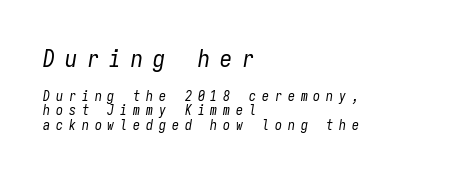
The image shows 24 px text type, italic (leaning right); set left-aligned, tight line spacing (1.03x), unusually wide letter spacing (+0.42 em), not underlined; the first (top) block is 1.71x larger.
